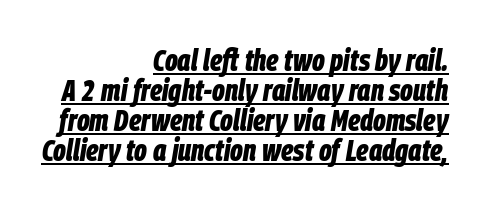
Think of a printed novel: that variable character pitch is what you see here. The gaps between neighbouring characters are ordinary and unremarkable. Is the block centered? No — it sits flush against the right margin. Look at the stroke-to-counter ratio: heavy, a bold.
